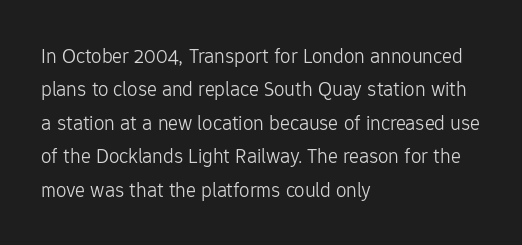
How would I describe the line gaps? Plain and ordinary. Weight: in the light-to-regular range. The type is set solid horizontally, with unmodified tracking. The lines are quadded left.
